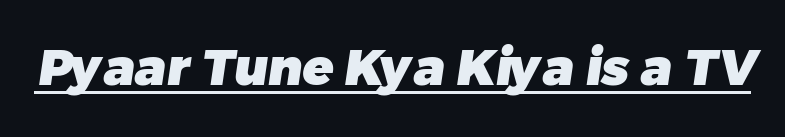
The image shows 51 px heavy sans-serif type; set normal letter spacing, underlined; low stroke contrast and a medium x-height.
